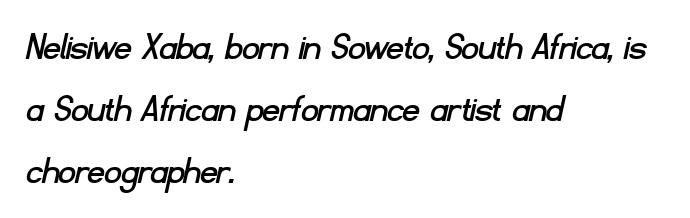
Q: Is the typeface a serif or a sans-serif typeface? A: Sans-serif.
Q: Is the text underlined? A: No.
Q: How is the paragraph aligned? A: Left-aligned.
Q: Is the spacing between letters normal or unusually wide? A: Normal.
Q: Is the spacing between lines tight, normal or loose? A: Normal.
Q: Width (condensed, normal, or wide)? A: Normal.
Q: Stroke contrast? A: Low.
Q: x-height? A: Small.
Q: Monospaced? A: No.
